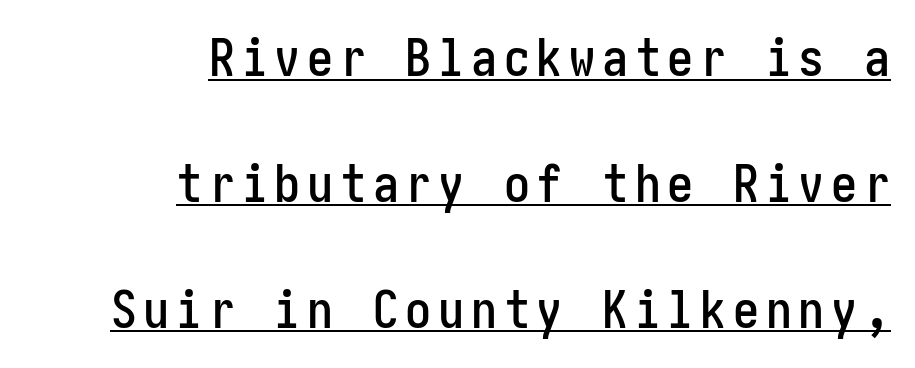
The words here are underlined. The rendering anchors every line to the right-hand side. This sample uses a sans-serif face. Leading: increased. Style check: upright.
